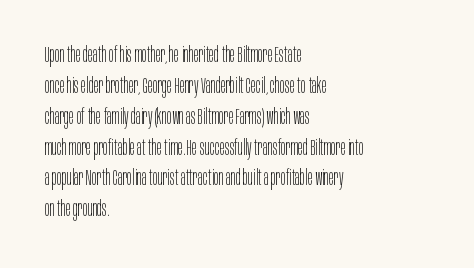
If you drew a line through each stem, it would be perfectly vertical. Leftover space on each line is placed entirely after the last word. The vertical gap from one line to the next is medium. The specimen omits any rule beneath the text block's lines.
